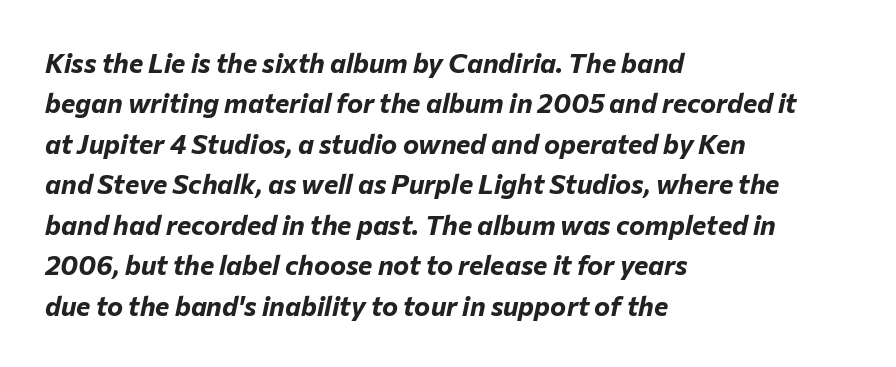
Q: Is the text bold? A: Yes.
Q: Is the text italic (slanted)? A: Yes, it leans right by about 12 degrees.
Q: Is the text underlined? A: No.
Q: How is the paragraph aligned? A: Left-aligned.
Q: Is the spacing between letters normal or unusually wide? A: Normal.
Q: Is the spacing between lines tight, normal or loose? A: Normal.
